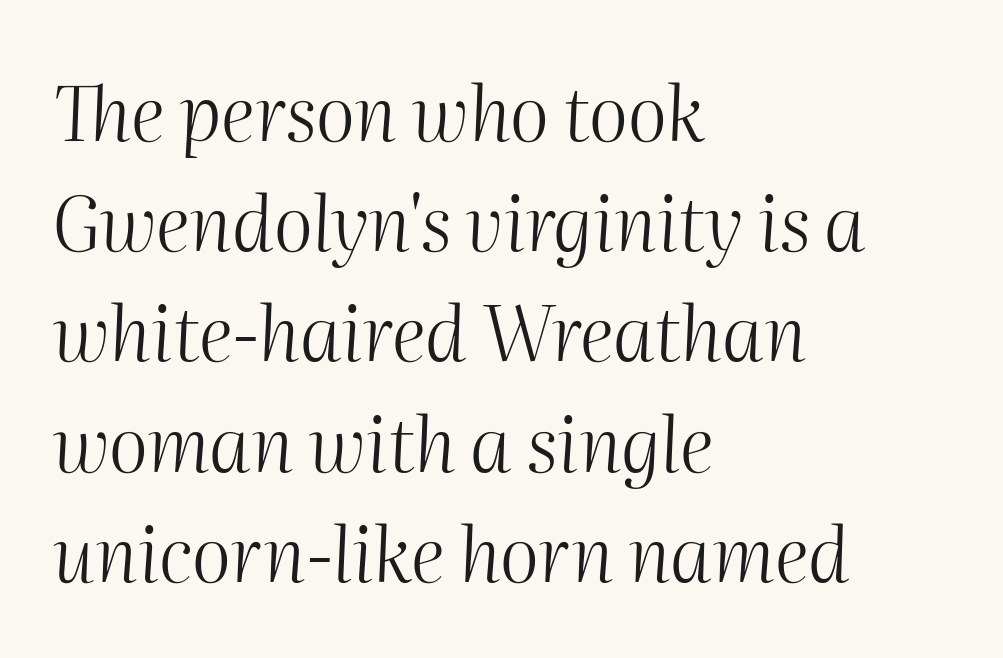
{"italic": "yes", "lean": "right", "slant_degrees": 2, "bold": "no", "weight": "light", "width": "normal", "stroke_contrast": "medium", "x_height": "medium", "monospaced": "no", "underline": "no", "align": "left", "line_spacing": "normal", "line_spacing_ratio": 1.47, "letter_spacing": "normal", "letter_spacing_em": 0.0, "glyph_px": 75}
